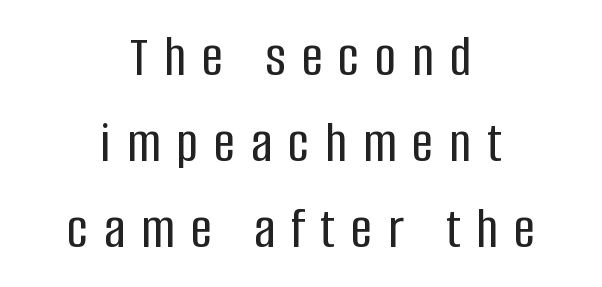
This sample is center-justified, so both line endings float freely. Descender tails drop into unmarked territory. Vertically, the passage feels balanced, rows spaced as you'd expect. Varying glyph widths throughout — classic text-font behaviour.
